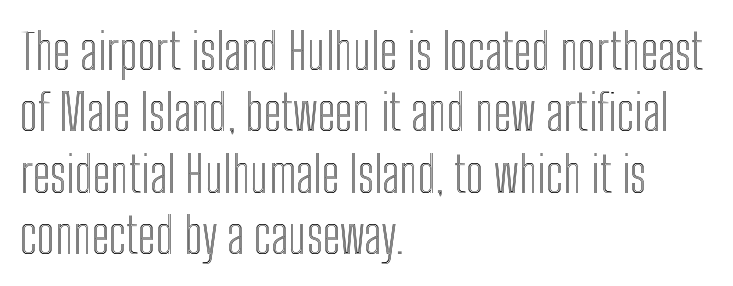
The image shows 50 px condensed type, upright; set left-aligned, line spacing 1.23x, normal letter spacing, not underlined; a medium x-height.
